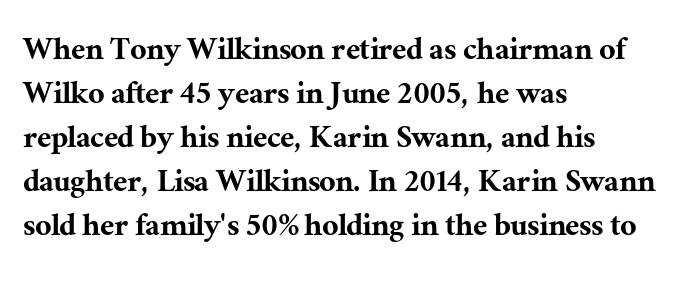
The image shows 36 px serif type, upright; set left-aligned, line spacing 1.22x, normal letter spacing, not underlined; medium stroke contrast and a medium x-height.
